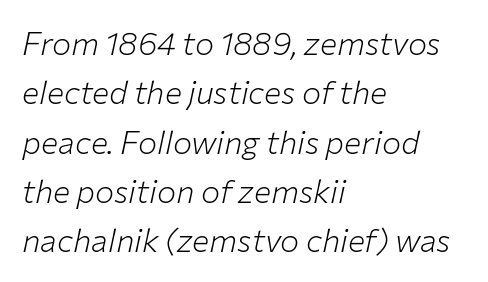
Any mark beneath the type? The region is blank. Does the copy run flush right? No — it runs flush left. Do the characters align in a grid? No, the font is proportional. The face looks like a standard text weight, possibly lighter. This block has exactly the height ordinary leading produces. The specimen reads as italic at a glance.
